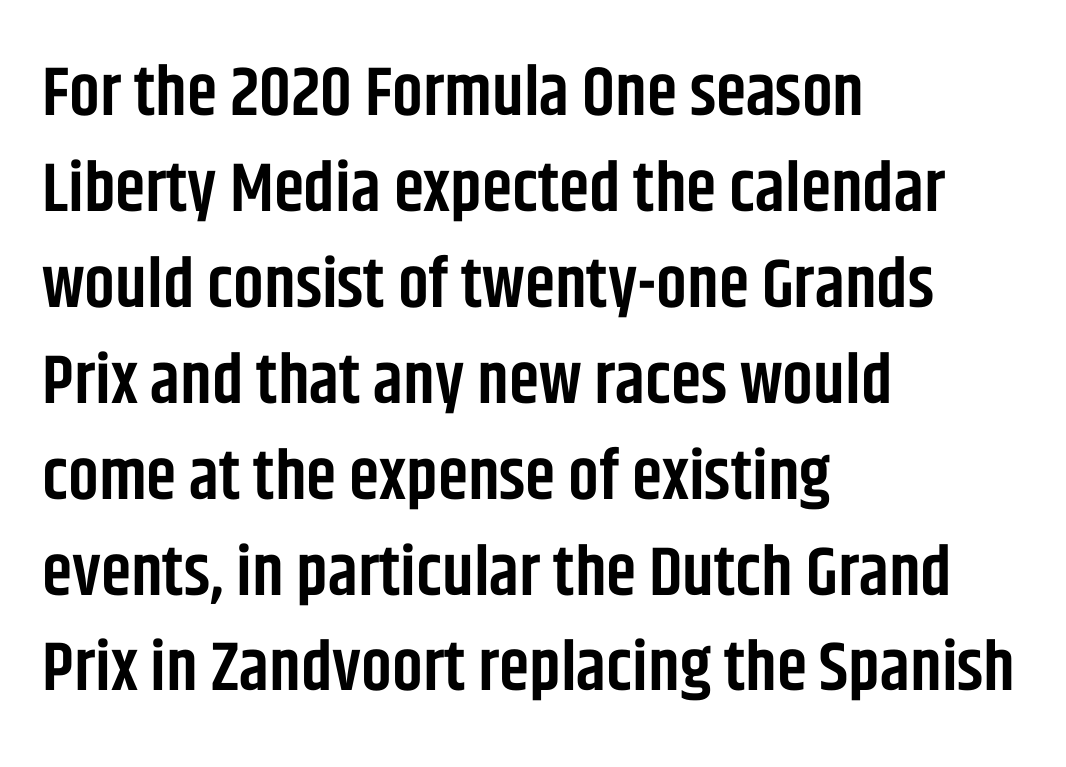
The image shows 69 px semibold, condensed sans-serif type, upright; set left-aligned, normal line spacing (1.39x), normal letter spacing, not underlined; low stroke contrast and a large x-height.
